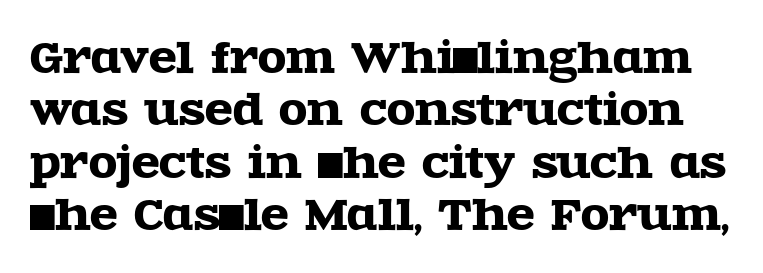
{"serif": "yes", "italic": "no", "width": "wide", "x_height": "large", "monospaced": "no", "underline": "no", "line_spacing": "normal", "line_spacing_ratio": 1.28, "letter_spacing": "normal", "letter_spacing_em": 0.0, "glyph_px": 41}
